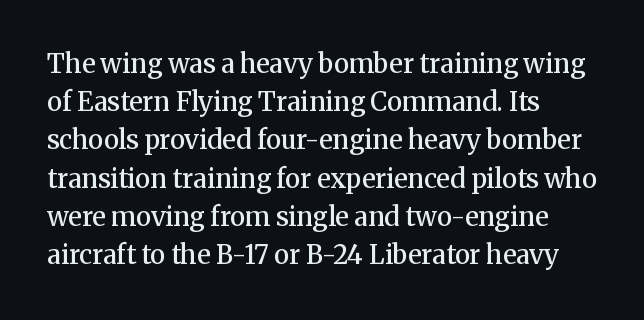
These lines keep a tight, regular rhythm from letter to letter. The rag falls on the right side of this text block. Glance below the letters and you will spot only blank space. Interline gaps are of average width in this sample.
